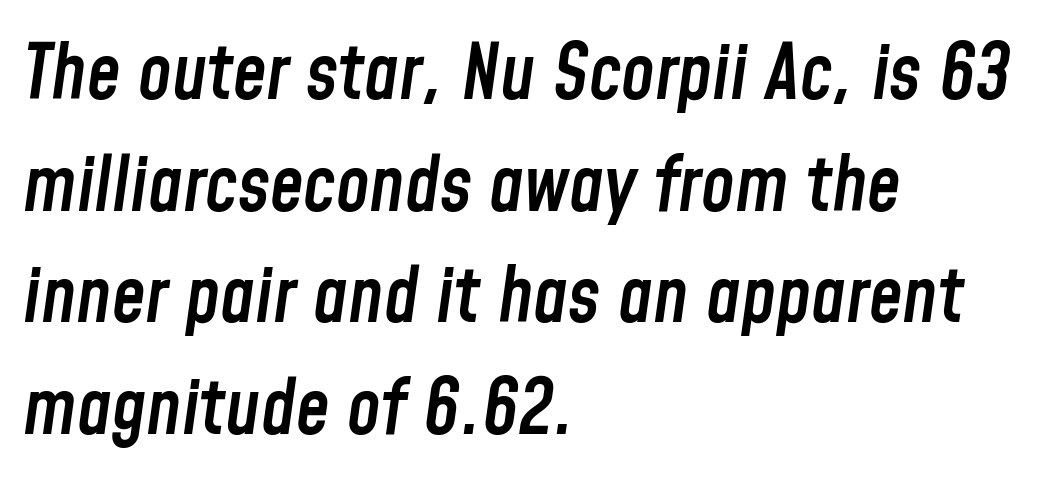
The image shows 76 px semibold, condensed type, italic (leaning right); set left-aligned, normal line spacing (1.47x), normal letter spacing, not underlined; low stroke contrast and a medium x-height.
